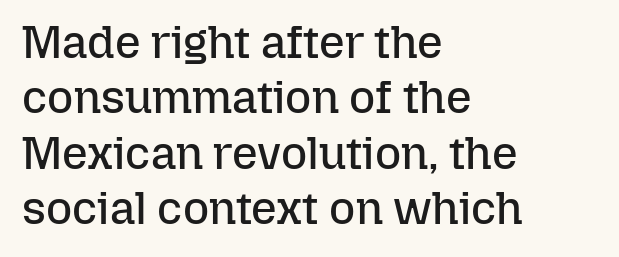
The image shows 45 px regular-weight type, upright; set left-aligned, line spacing 1.23x, normal letter spacing, not underlined; low stroke contrast and a medium x-height.
